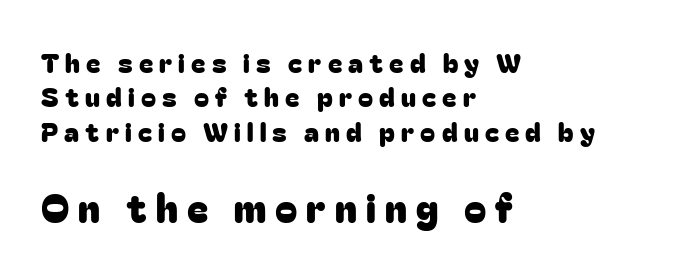
The image shows 40 px sans-serif type, upright; set left-aligned, normal line spacing (1.27x), unusually wide letter spacing (+0.23 em), not underlined; the second (bottom) block is 1.48x larger; low stroke contrast and a medium x-height.
